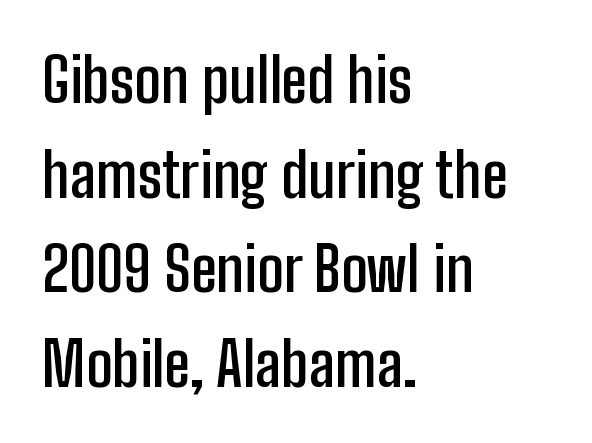
The image shows 61 px semibold, condensed sans-serif type, upright; set left-aligned, normal line spacing (1.55x), normal letter spacing, not underlined; low stroke contrast and a medium x-height.
